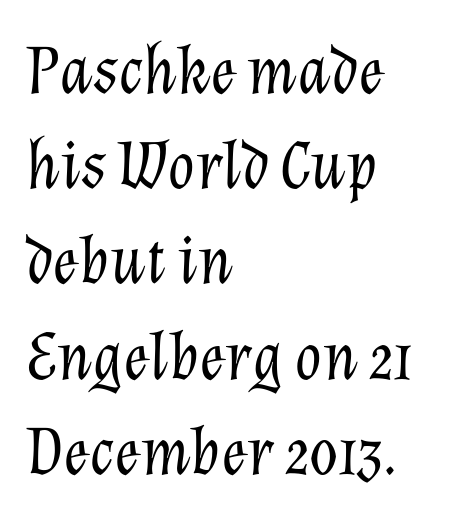
{"italic": "yes", "lean": "right", "slant_degrees": 12, "bold": "no", "weight": "light", "width": "normal", "stroke_contrast": "low", "x_height": "medium", "monospaced": "no", "underline": "no", "align": "left", "line_spacing": "normal", "line_spacing_ratio": 1.36, "letter_spacing": "normal", "letter_spacing_em": 0.0, "glyph_px": 70}
